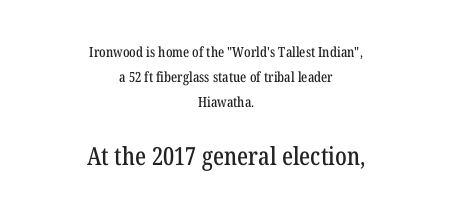
The foot of each line stays bare and open. Leftover space on each line is divided equally before and after the words. Characters remain perfectly vertical along every line. The more generous point size was reserved for the lower chunk. The face used here is rendered with its standard letterfit.
